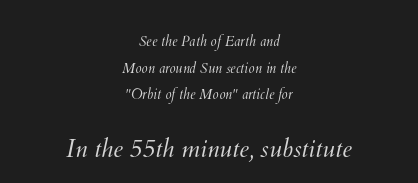
{"bold": "no", "underline": "no", "align": "center", "line_spacing": "loose", "line_spacing_ratio": 1.91, "letter_spacing": "normal", "letter_spacing_em": 0.0, "larger_block": "second", "size_ratio": 1.79, "glyph_px": 25}
